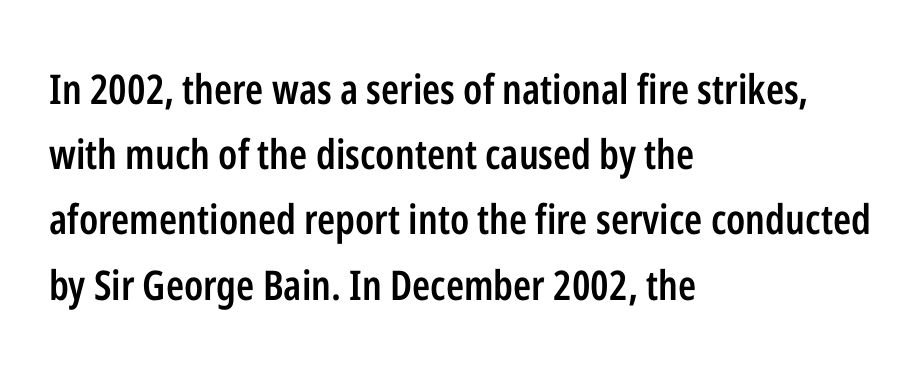
The image shows 41 px semibold, condensed sans-serif type, upright; set left-aligned, normal line spacing (1.59x), normal letter spacing, not underlined; low stroke contrast and a medium x-height.
